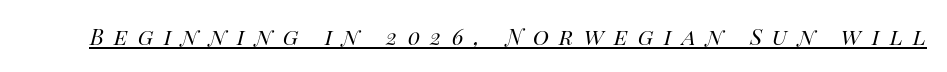
Every word sits above its own underline. Is this a heavy cut? Hardly; it is regular or lighter. The rendering inserts visible extra space after every character. Does the lettering tilt? It does — this is italic.
